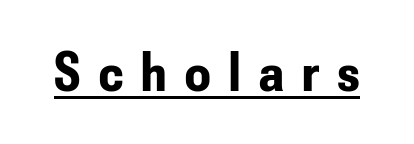
{"serif": "no", "italic": "no", "bold": "yes", "weight": "bold", "width": "condensed", "stroke_contrast": "low", "x_height": "small", "monospaced": "no", "underline": "yes", "letter_spacing": "wide", "letter_spacing_em": 0.33, "glyph_px": 56}
